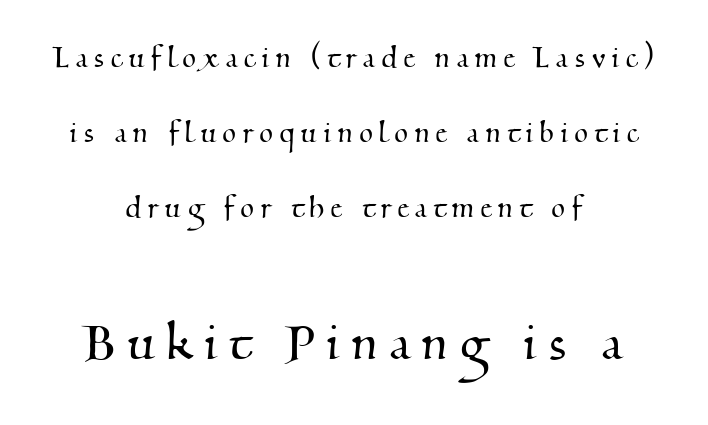
Character widths vary here, with narrow letters taking less room than wide ones. These lines have a slow, spaced-out rhythm from letter to letter. The typeface chosen for these lines features serifs. The rendering enlarges the type as you move from the upper chunk to the lower. This sample is center-justified, so both line endings float freely. A bare baseline throughout the passage.
